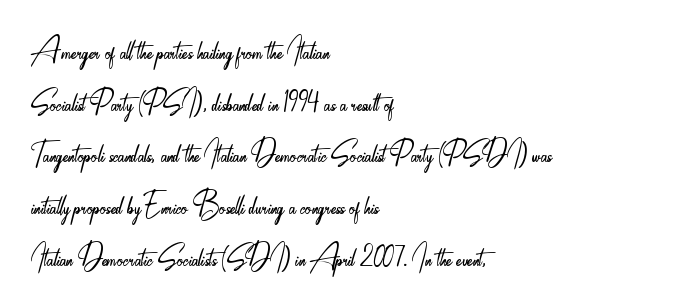
The image shows 38 px light, condensed sans-serif type; set left-aligned, normal line spacing (1.36x), normal letter spacing, not underlined; low stroke contrast and a small x-height.
